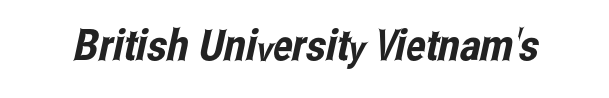
{"serif": "no", "width": "condensed", "stroke_contrast": "low", "x_height": "medium", "monospaced": "no", "underline": "no", "letter_spacing": "normal", "letter_spacing_em": 0.0, "glyph_px": 43}
